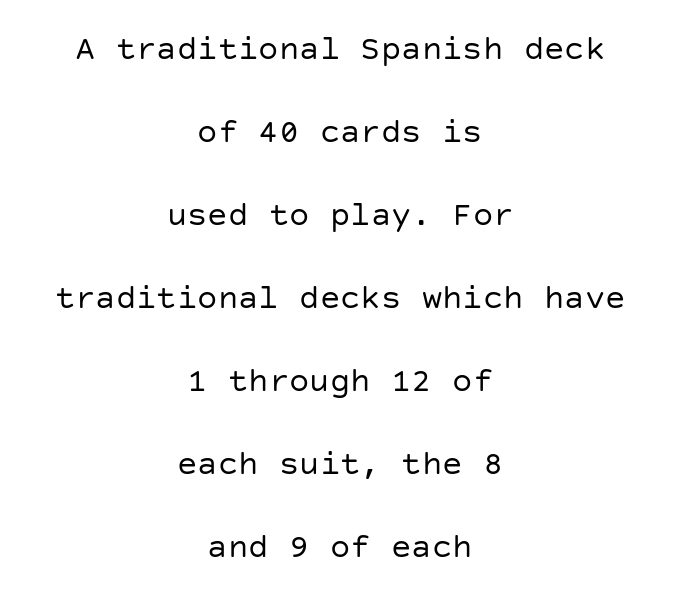
Q: Is the text bold? A: No.
Q: Is the text italic (slanted)? A: No, it is upright.
Q: Is the typeface a serif or a sans-serif typeface? A: Sans-serif.
Q: Is the text underlined? A: No.
Q: How is the paragraph aligned? A: Centered.
Q: Is the spacing between letters normal or unusually wide? A: Normal.
Q: Is the spacing between lines tight, normal or loose? A: Loose.
Q: Width (condensed, normal, or wide)? A: Normal.
Q: Stroke contrast? A: Low.
Q: x-height? A: Large.
